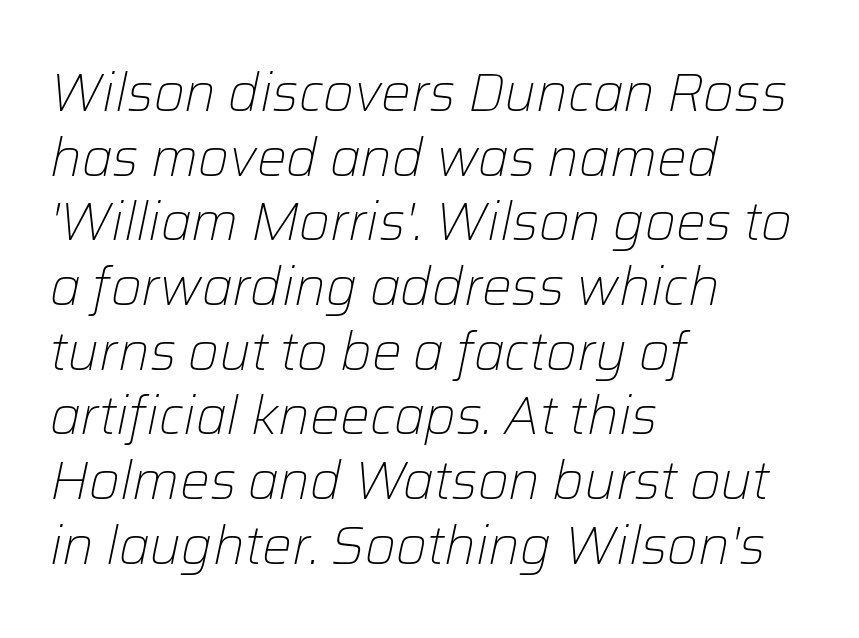
The image shows 53 px light type, italic (leaning right); set left-aligned, line spacing 1.22x, normal letter spacing, not underlined; low stroke contrast and a medium x-height.
